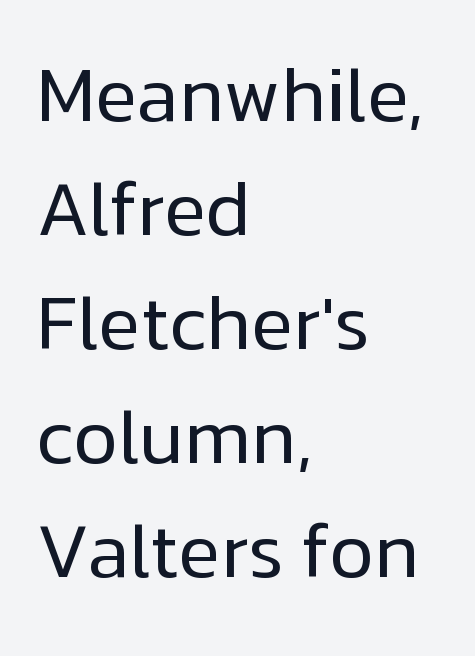
Q: Is the text bold? A: No.
Q: Is the text italic (slanted)? A: No, it is upright.
Q: Is the typeface a serif or a sans-serif typeface? A: Sans-serif.
Q: Is the text underlined? A: No.
Q: How is the paragraph aligned? A: Left-aligned.
Q: Is the spacing between letters normal or unusually wide? A: Normal.
Q: Is the spacing between lines tight, normal or loose? A: Normal.
Q: Width (condensed, normal, or wide)? A: Normal.
Q: Stroke contrast? A: Low.
Q: x-height? A: Medium.
Q: Monospaced? A: No.
